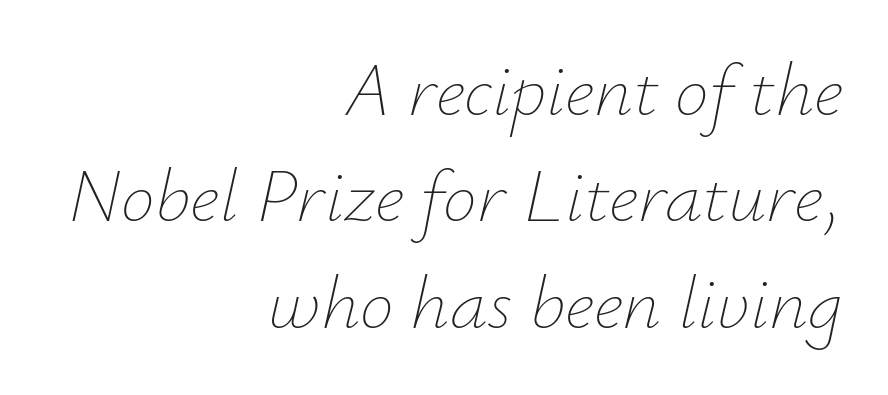
The image shows 76 px thin type, italic (leaning right); set right-aligned, normal line spacing (1.4x), normal letter spacing, not underlined; low stroke contrast and a small x-height.
